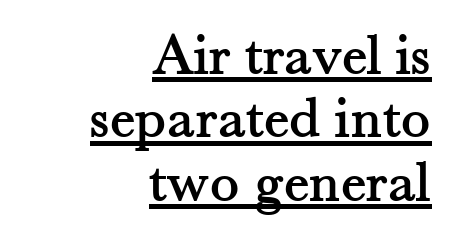
The image shows 61 px serif type, upright; set right-aligned, tight line spacing (1.04x), normal letter spacing, underlined; medium stroke contrast and a small x-height.
